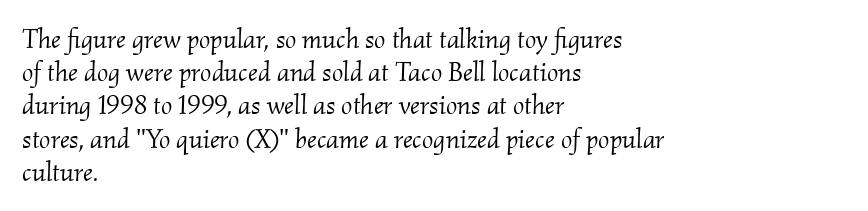
The passage shown is not underscored anywhere. These lines stack with their left ends in a neat column. Would a proofreader flag this as italicized? Yes. Here the glyphs are tracked normally, forming tight word shapes. This is not heavy type; no bold has been used.
